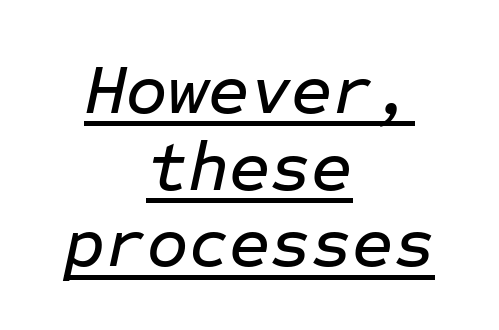
Q: Is the text italic (slanted)? A: Yes, it leans right by about 12 degrees.
Q: Is the text underlined? A: Yes.
Q: How is the paragraph aligned? A: Centered.
Q: Is the spacing between letters normal or unusually wide? A: Normal.
Q: Is the spacing between lines tight, normal or loose? A: Tight.
Q: Width (condensed, normal, or wide)? A: Normal.
Q: Stroke contrast? A: Low.
Q: x-height? A: Medium.
Q: Monospaced? A: Yes.
